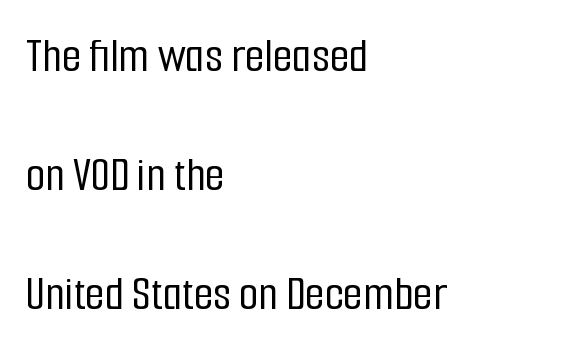
{"serif": "no", "italic": "no", "width": "condensed", "stroke_contrast": "low", "x_height": "medium", "monospaced": "no", "underline": "no", "align": "left", "line_spacing": "loose", "line_spacing_ratio": 2.38, "letter_spacing": "normal", "letter_spacing_em": 0.0, "glyph_px": 50}
